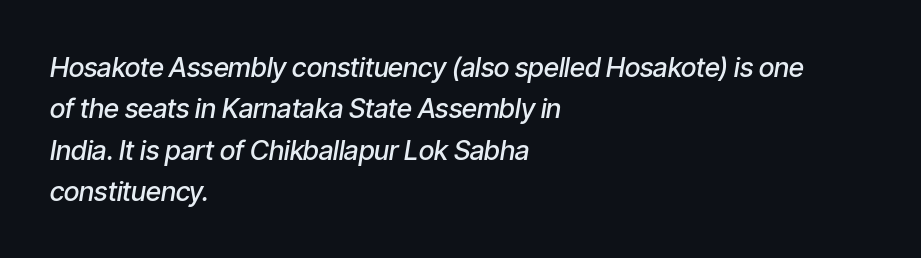
The image shows 27 px text type, italic (leaning right); set left-aligned, normal line spacing (1.53x), normal letter spacing, not underlined.
